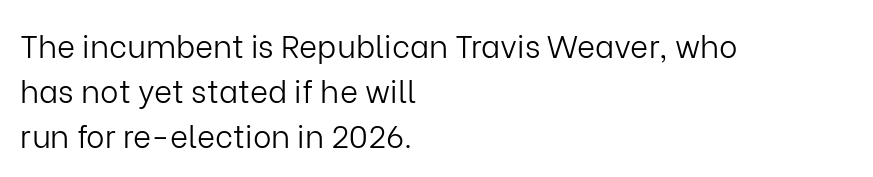
Q: Is the text bold? A: No.
Q: Is the text italic (slanted)? A: No, it is upright.
Q: Is the typeface a serif or a sans-serif typeface? A: Sans-serif.
Q: Is the text underlined? A: No.
Q: How is the paragraph aligned? A: Left-aligned.
Q: Is the spacing between letters normal or unusually wide? A: Normal.
Q: Is the spacing between lines tight, normal or loose? A: Normal.
Q: Width (condensed, normal, or wide)? A: Normal.
Q: Stroke contrast? A: Low.
Q: x-height? A: Medium.
Q: Monospaced? A: No.
